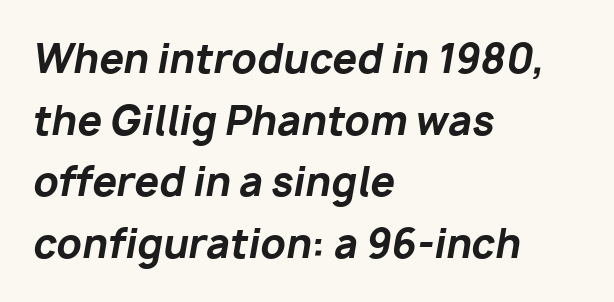
The image shows 39 px bold type, italic (leaning right); set left-aligned, normal line spacing (1.58x), normal letter spacing, not underlined; low stroke contrast and a medium x-height.
